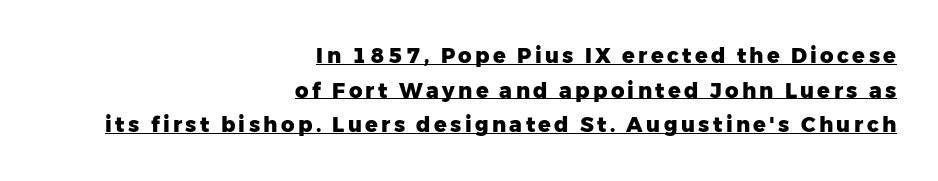
The specimen reads as upright at a glance. Heft: maximum for text — a bold. Decoration check: the copy is underlined. Notice how descenders clear the ascenders below comfortably — that's standard leading. Right-aligned paragraph, ragged on the left.
